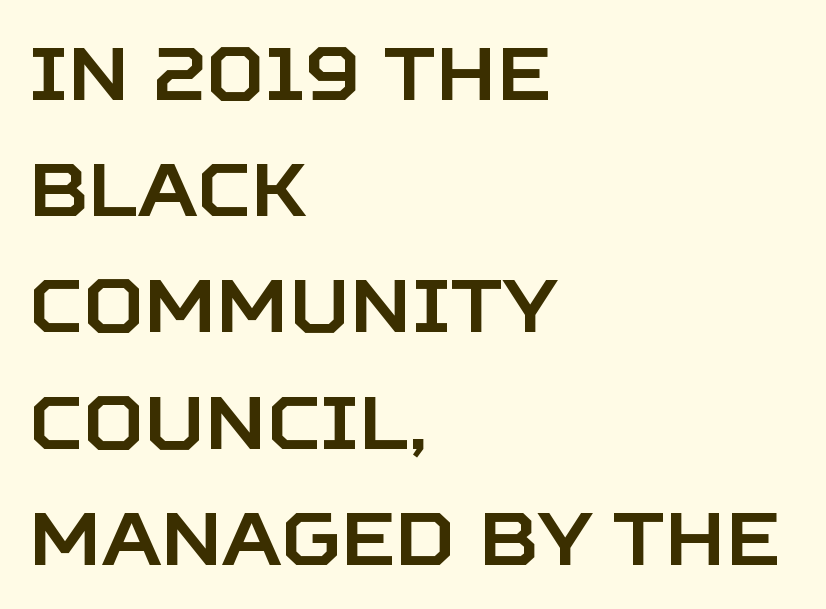
The image shows 74 px sans-serif type, upright; set left-aligned, normal line spacing (1.57x), normal letter spacing, not underlined; low stroke contrast and a large x-height.
